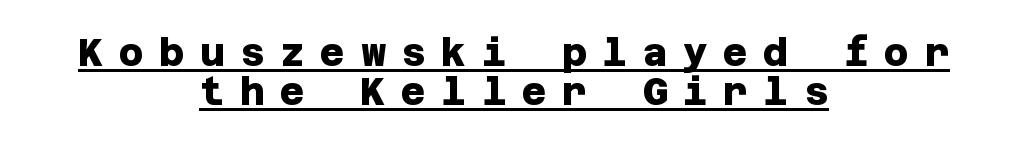
If you folded the block vertically in half, each line would mirror itself in length. Each word looks stretched out because of the extra space between its letters. In terms of weight, the rendering is a true, heavy bold. This is underlined copy, the kind a proofreader might mark for attention. Regarding leading, the lines here are crowded together.
